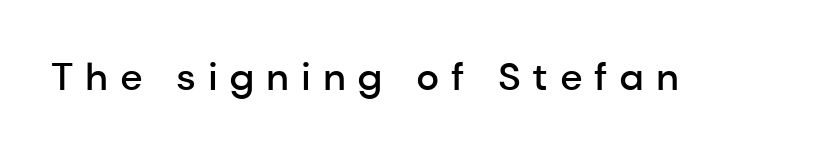
The image shows 39 px semibold sans-serif type, upright; set unusually wide letter spacing (+0.3 em), not underlined; low stroke contrast and a medium x-height.
